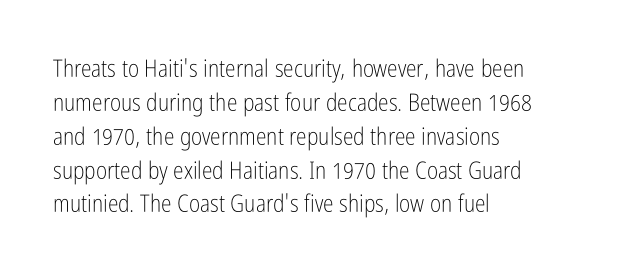
Decoration check: the copy has no underline. Teacher's note: observe the even left margin — that is flush-left alignment. Interline gaps are of average width in this sample. No chunkiness to these letters — they're not bold. These lines were composed using upright roman letters.
